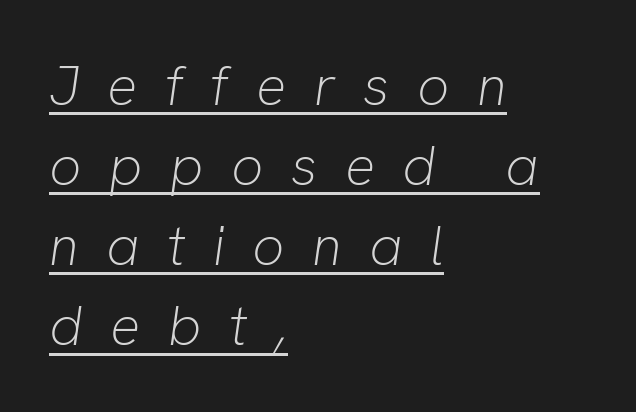
Q: Is the text bold? A: No.
Q: Is the text italic (slanted)? A: Yes, it leans right by about 8 degrees.
Q: Is the text underlined? A: Yes.
Q: How is the paragraph aligned? A: Left-aligned.
Q: Is the spacing between letters normal or unusually wide? A: Unusually wide.
Q: Is the spacing between lines tight, normal or loose? A: Normal.
Q: Width (condensed, normal, or wide)? A: Normal.
Q: Stroke contrast? A: Low.
Q: x-height? A: Medium.
Q: Monospaced? A: No.
